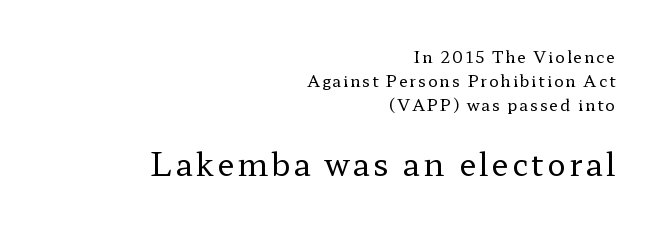
The font is comparable to plain body text, perhaps lighter. Glance below the letters and you will spot only blank space. The rendering uses a moderate line-height, typical for paragraphs. The second block has been scaled up relative to the first.
